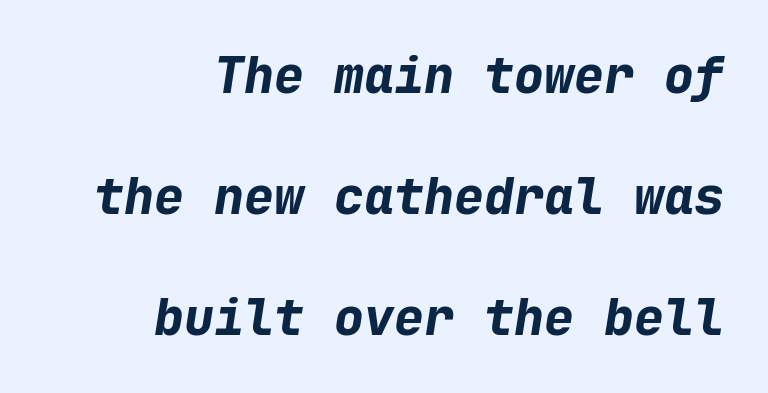
These lines are rendered in a fixed-pitch font. Plenty of ink on the page — the face is bold. The ragged edge is on the left, which tells us the setting is flush right. Quick note: italic. Does extra space separate the letters? No, they use regular spacing.
